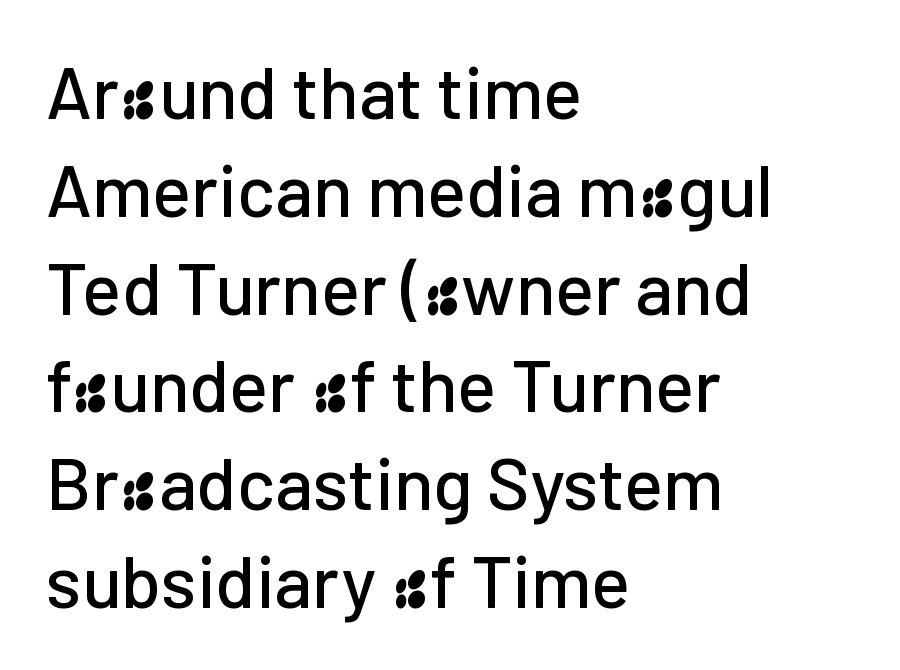
The image shows 73 px sans-serif type, upright; set left-aligned, normal line spacing (1.34x), normal letter spacing, not underlined; low stroke contrast and a medium x-height.
